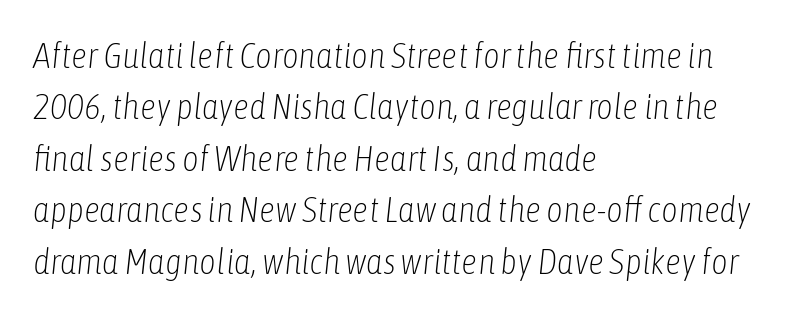
Character widths vary here, with narrow letters taking less room than wide ones. The leading is moderate, giving the passage an even texture. The font's italic variant was chosen for this text. Plain, unruled lines of type.
